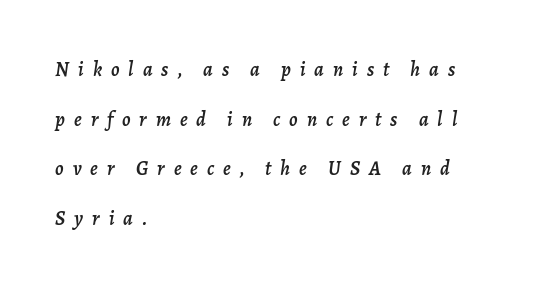
Q: Is the text italic (slanted)? A: Yes, it leans right by about 7 degrees.
Q: Is the text underlined? A: No.
Q: How is the paragraph aligned? A: Left-aligned.
Q: Is the spacing between letters normal or unusually wide? A: Unusually wide.
Q: Is the spacing between lines tight, normal or loose? A: Loose.
